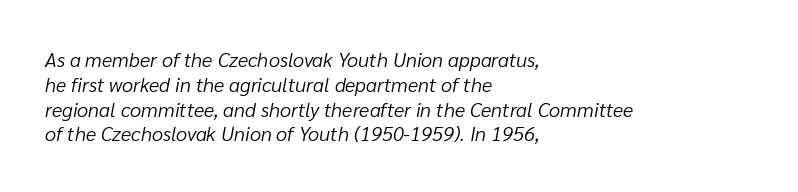
Q: Is the text bold? A: No.
Q: Is the text italic (slanted)? A: Yes, it leans right by about 10 degrees.
Q: Is the text underlined? A: No.
Q: How is the paragraph aligned? A: Left-aligned.
Q: Is the spacing between letters normal or unusually wide? A: Normal.
